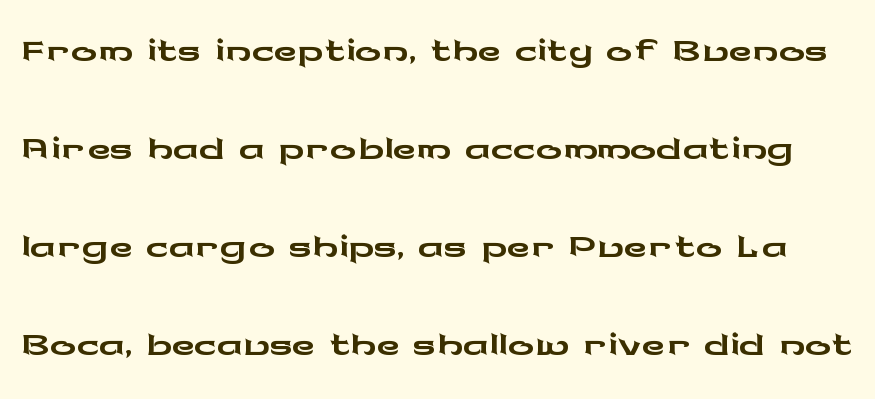
{"serif": "no", "italic": "no", "width": "wide", "stroke_contrast": "low", "x_height": "medium", "monospaced": "no", "underline": "no", "line_spacing": "normal", "line_spacing_ratio": 1.51, "letter_spacing": "normal", "letter_spacing_em": 0.0, "glyph_px": 65}
